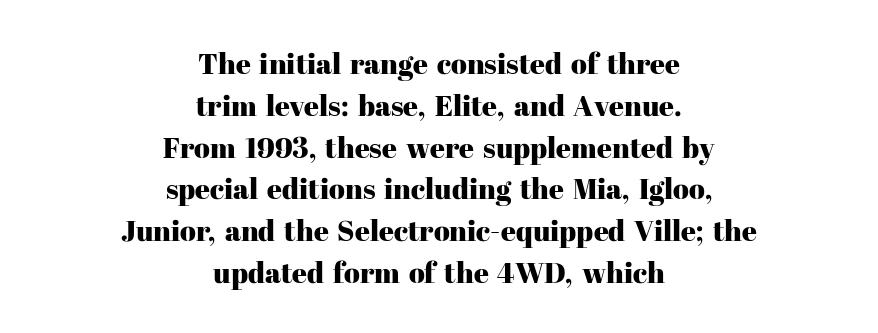
Characters remain perfectly vertical along every line. These lines sit exactly where default settings would place them. There is no visible air inserted between adjacent glyphs. Descenders are the only things crossing below the line. Old-style or modern, the face here clearly has serifs. Looks like regular typesetting: each glyph gets only the width it needs.
